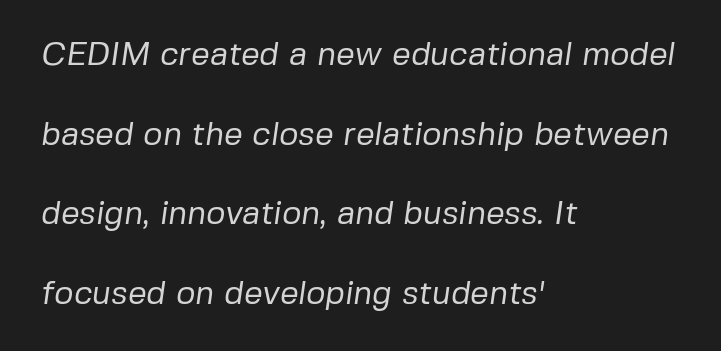
Q: Is the text bold? A: No.
Q: Is the typeface a serif or a sans-serif typeface? A: Sans-serif.
Q: Is the text underlined? A: No.
Q: How is the paragraph aligned? A: Left-aligned.
Q: Is the spacing between letters normal or unusually wide? A: Normal.
Q: Is the spacing between lines tight, normal or loose? A: Loose.
Q: Width (condensed, normal, or wide)? A: Normal.
Q: Stroke contrast? A: Low.
Q: x-height? A: Medium.
Q: Monospaced? A: No.
